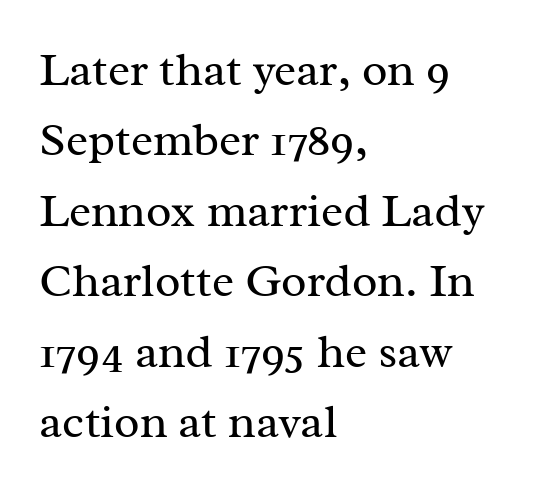
Q: Is the text bold? A: No.
Q: Is the text italic (slanted)? A: No, it is upright.
Q: Is the typeface a serif or a sans-serif typeface? A: Serif.
Q: Is the text underlined? A: No.
Q: How is the paragraph aligned? A: Left-aligned.
Q: Is the spacing between letters normal or unusually wide? A: Normal.
Q: Is the spacing between lines tight, normal or loose? A: Normal.
Q: Width (condensed, normal, or wide)? A: Normal.
Q: Stroke contrast? A: Medium.
Q: x-height? A: Medium.
Q: Monospaced? A: No.
